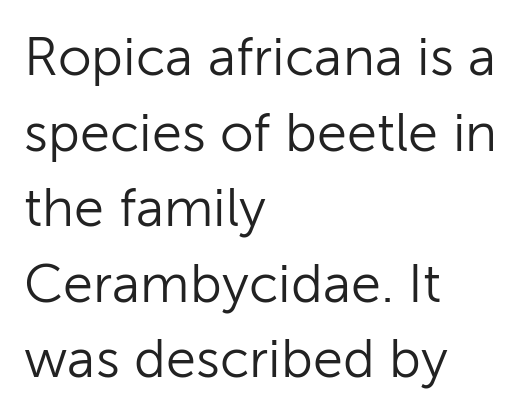
The setting favours the left margin, as ordinary paragraphs usually do. Nothing unusual about the tracking: characters are spaced as the font intends. Interline gaps are of average width in this sample. Is this a sans? Yes — the strokes have no serifs. The characters are drawn with everyday or finer stroke widths. Bare-footed words on every line.
